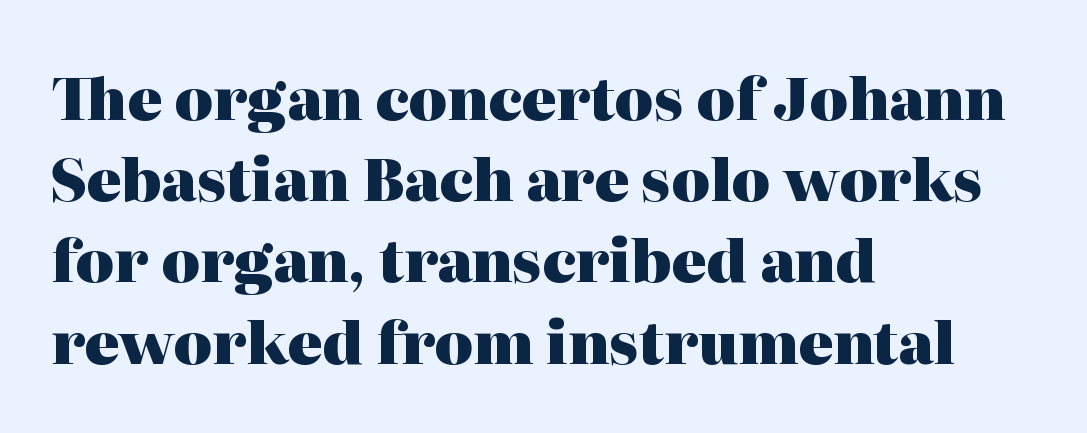
Q: Is the text bold? A: Yes.
Q: Is the text italic (slanted)? A: No, it is upright.
Q: Is the typeface a serif or a sans-serif typeface? A: Serif.
Q: Is the text underlined? A: No.
Q: How is the paragraph aligned? A: Left-aligned.
Q: Is the spacing between letters normal or unusually wide? A: Normal.
Q: Is the spacing between lines tight, normal or loose? A: Normal.
Q: Width (condensed, normal, or wide)? A: Normal.
Q: Stroke contrast? A: High.
Q: x-height? A: Medium.
Q: Monospaced? A: No.
